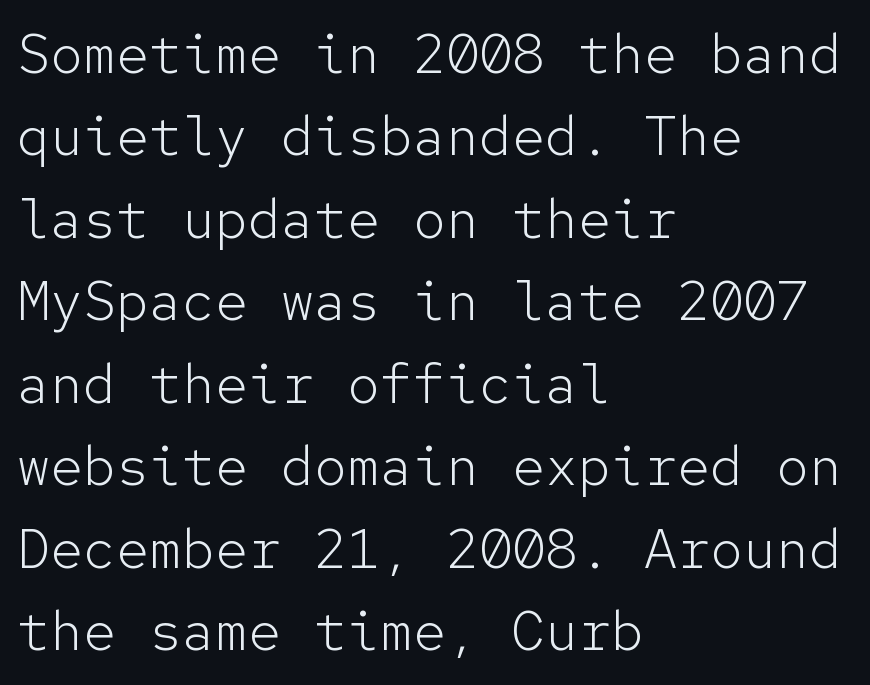
{"serif": "no", "italic": "no", "bold": "no", "weight": "light", "width": "normal", "stroke_contrast": "low", "x_height": "medium", "monospaced": "yes", "underline": "no", "align": "left", "line_spacing": "normal", "line_spacing_ratio": 1.5, "letter_spacing": "normal", "letter_spacing_em": 0.0, "glyph_px": 55}
